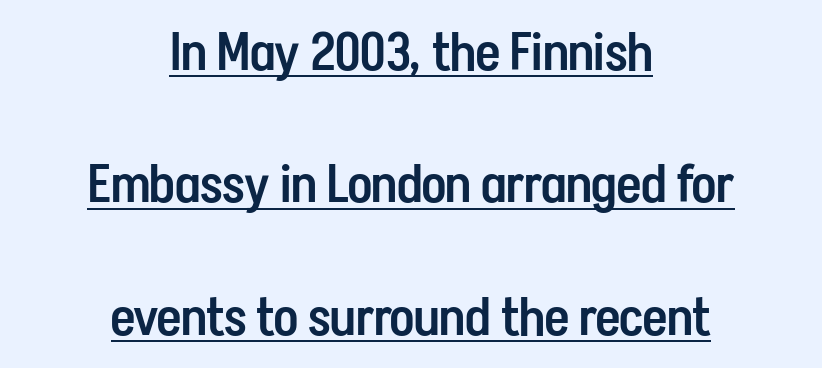
Regarding leading, the lines here are spaced well apart. Neither beginnings nor endings align; midpoints do. The type is set solid horizontally, with unmodified tracking. Glance below the letters and you will spot a drawn line.
